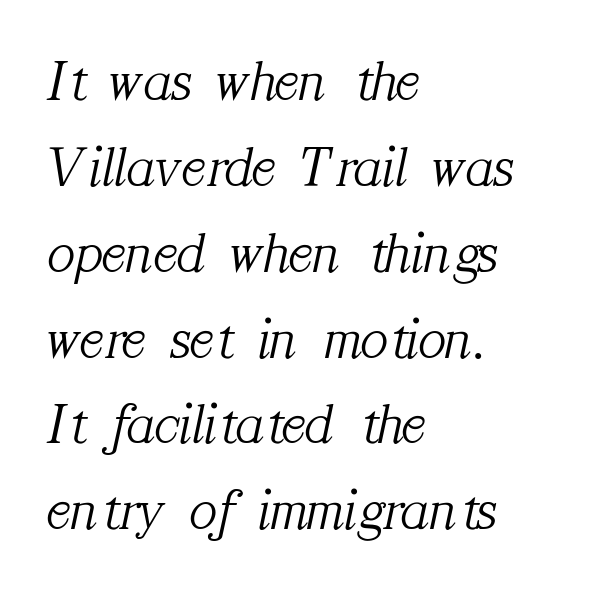
{"serif": "yes", "italic": "yes", "lean": "right", "slant_degrees": 12, "bold": "no", "weight": "light", "width": "normal", "stroke_contrast": "medium", "x_height": "medium", "monospaced": "no", "underline": "no", "align": "left", "line_spacing": "normal", "line_spacing_ratio": 1.48, "letter_spacing": "normal", "letter_spacing_em": 0.0, "glyph_px": 58}
